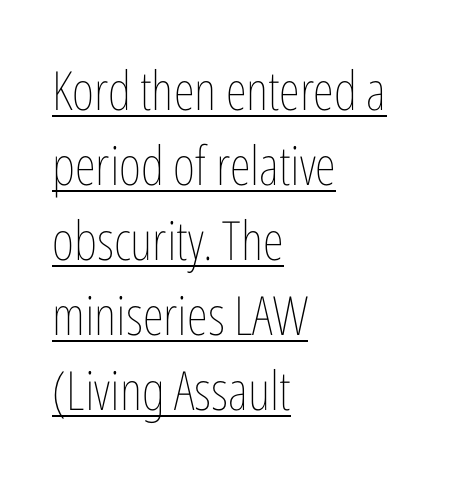
Q: Is the text bold? A: No.
Q: Is the text italic (slanted)? A: No, it is upright.
Q: Is the text underlined? A: Yes.
Q: How is the paragraph aligned? A: Left-aligned.
Q: Is the spacing between letters normal or unusually wide? A: Normal.
Q: Is the spacing between lines tight, normal or loose? A: Normal.
Q: Width (condensed, normal, or wide)? A: Condensed.
Q: Stroke contrast? A: Low.
Q: x-height? A: Medium.
Q: Monospaced? A: No.
